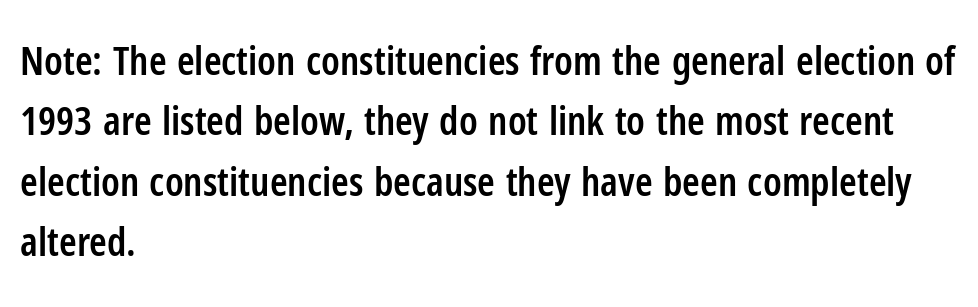
Q: Is the text bold? A: Semi-bold.
Q: Is the text italic (slanted)? A: No, it is upright.
Q: Is the typeface a serif or a sans-serif typeface? A: Sans-serif.
Q: Is the text underlined? A: No.
Q: How is the paragraph aligned? A: Left-aligned.
Q: Is the spacing between letters normal or unusually wide? A: Normal.
Q: Is the spacing between lines tight, normal or loose? A: Normal.
Q: Width (condensed, normal, or wide)? A: Condensed.
Q: Stroke contrast? A: Low.
Q: x-height? A: Medium.
Q: Monospaced? A: No.
